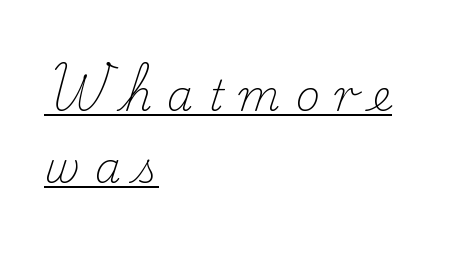
The letters advance in unequal steps, a hallmark of proportional type. The typesetter has applied underlining to the passage shown. Compared with a centered layout, this one pins lines to the left instead. Stroke mass is kept to a normal reading level or below. The passage shown is typeset with a serif family.
